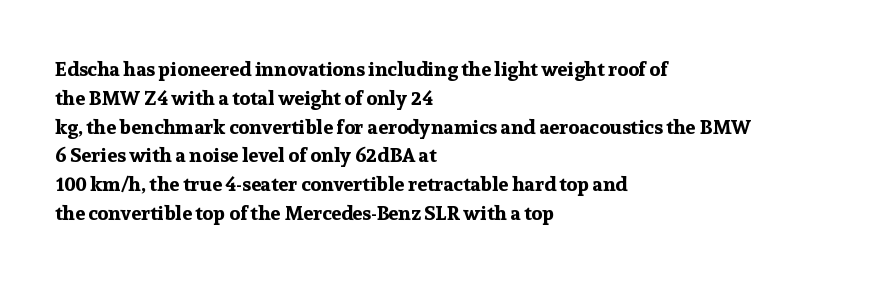
Line starts are locked; line ends wander. Bold? Absolutely — the strokes are thick and heavy. Nobody touched the tracking dial on this one. Bare-footed words on every line. These lines sit exactly where default settings would place them.
